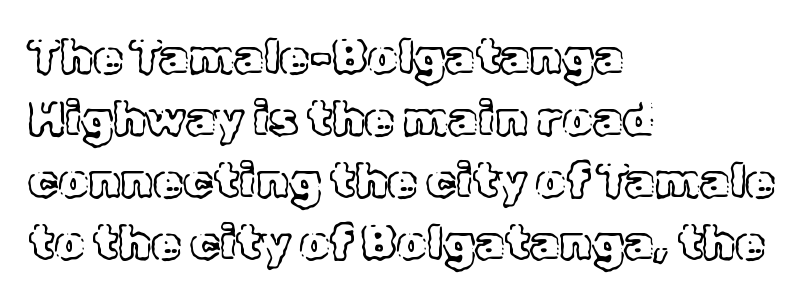
How would I describe the line gaps? Plain and ordinary. The letters stand straight up with perfectly vertical stems. Spacing between characters is what you'd get straight out of the box. Lines of text with bare space underneath. The rendering uses natural spacing where letterforms have individual widths.
